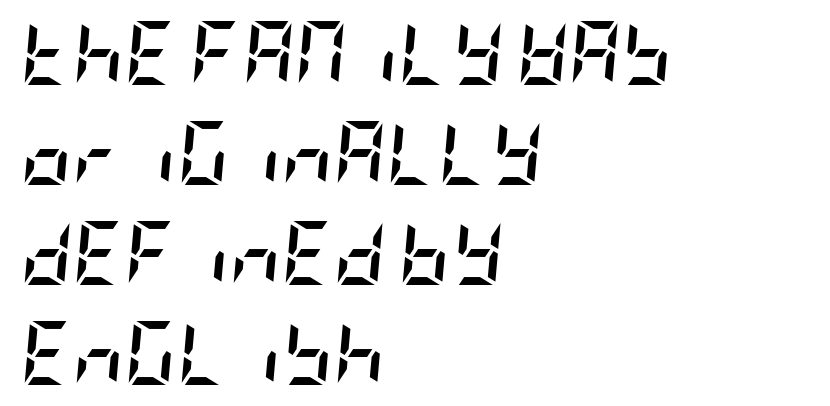
Horizontal alignment here is leftward, the default for most running prose. The baseline area is clear. A typesetter would call this zero additional tracking. The block of text has a typical density, with ordinary space between rows. Emphasis-style slanted type is in use.
